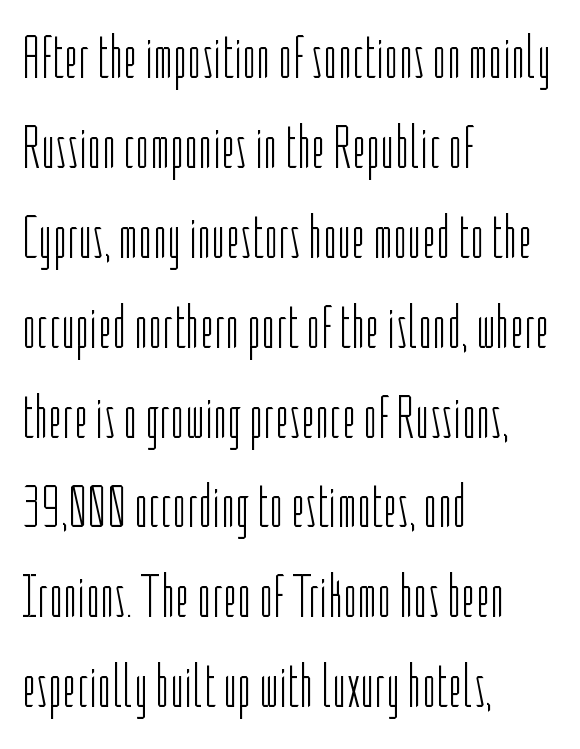
Each stroke keeps to a modest, everyday thickness or less. Here the designer chose a conventional face with non-uniform glyph widths. The vertical gap from one line to the next is medium. Any mark beneath the type? The region is blank. The face used here is rendered with its standard letterfit. This sample uses a sans-serif face.
